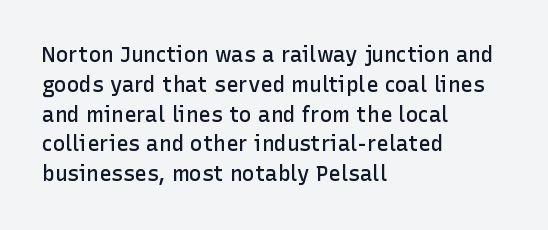
{"italic": "no", "bold": "semi", "underline": "no", "align": "left", "line_spacing": "normal", "line_spacing_ratio": 1.42, "letter_spacing": "normal", "letter_spacing_em": 0.0, "glyph_px": 21}
